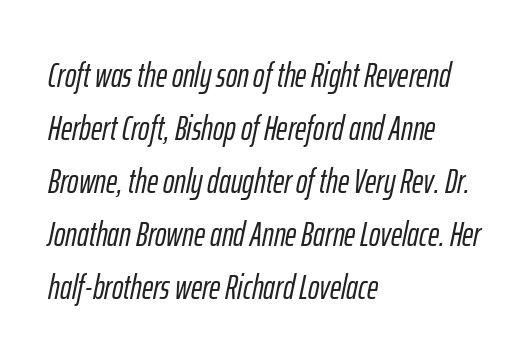
{"italic": "yes", "lean": "right", "slant_degrees": 12, "width": "condensed", "stroke_contrast": "low", "x_height": "medium", "monospaced": "no", "underline": "no", "align": "left", "line_spacing": "normal", "line_spacing_ratio": 1.56, "letter_spacing": "normal", "letter_spacing_em": 0.0, "glyph_px": 34}
